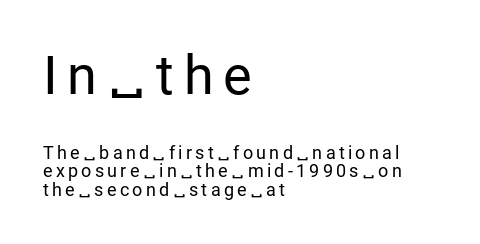
Which margin do the lines hug? The left one — the right edge is uneven. A clean baseline with only descenders dipping below it. Spacing verdict: proportional, widths tailored to each character. The initial chunk of copy outweighs the following chunk in type size. The letters stand straight up with perfectly vertical stems.
